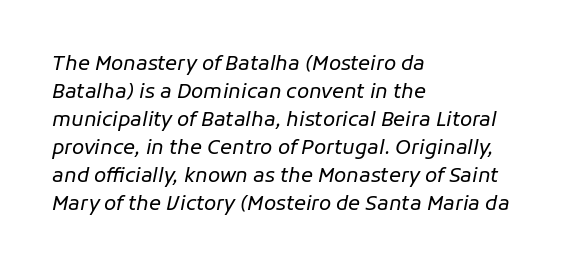
There's an unmistakable incline to the writing here. Regular leading. There is no visible air inserted between adjacent glyphs. Horizontally, the lines are justified to the leading edge only.
